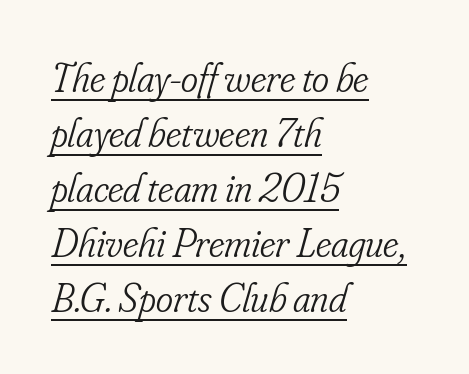
{"serif": "yes", "italic": "yes", "lean": "right", "slant_degrees": 16, "bold": "no", "weight": "light", "width": "condensed", "stroke_contrast": "low", "x_height": "small", "monospaced": "no", "underline": "yes", "align": "left", "line_spacing": "normal", "line_spacing_ratio": 1.34, "letter_spacing": "normal", "letter_spacing_em": 0.0, "glyph_px": 41}
